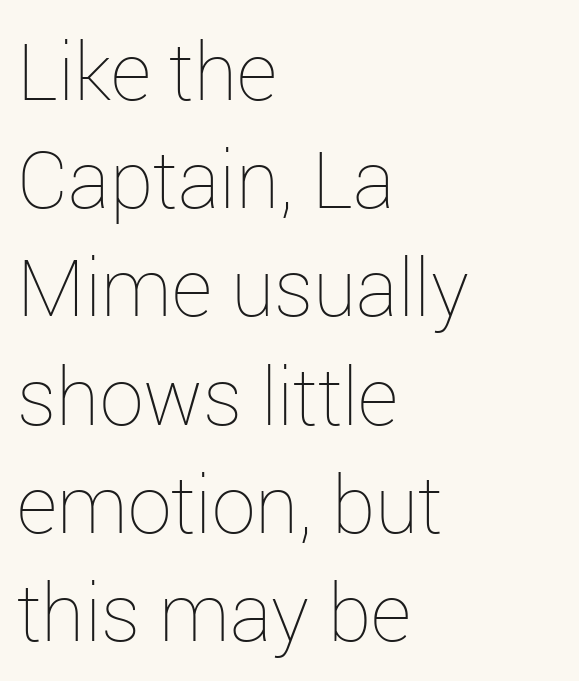
Q: Is the text bold? A: No.
Q: Is the text italic (slanted)? A: No, it is upright.
Q: Is the text underlined? A: No.
Q: How is the paragraph aligned? A: Left-aligned.
Q: Is the spacing between letters normal or unusually wide? A: Normal.
Q: Is the spacing between lines tight, normal or loose? A: Normal.
Q: Width (condensed, normal, or wide)? A: Normal.
Q: Stroke contrast? A: Low.
Q: x-height? A: Medium.
Q: Monospaced? A: No.
